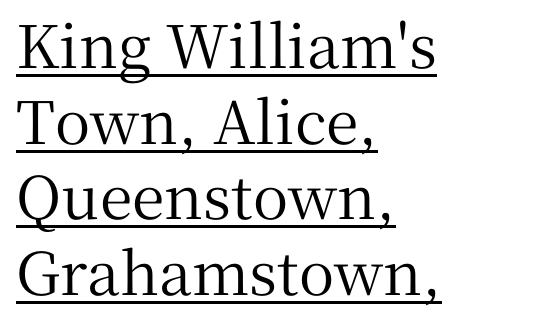
Q: Is the text italic (slanted)? A: No, it is upright.
Q: Is the typeface a serif or a sans-serif typeface? A: Serif.
Q: Is the text underlined? A: Yes.
Q: How is the paragraph aligned? A: Left-aligned.
Q: Is the spacing between letters normal or unusually wide? A: Normal.
Q: Is the spacing between lines tight, normal or loose? A: Normal.
Q: Width (condensed, normal, or wide)? A: Normal.
Q: Stroke contrast? A: Medium.
Q: x-height? A: Medium.
Q: Monospaced? A: No.
